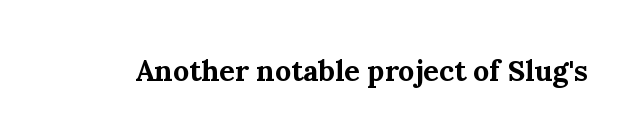
{"serif": "yes", "italic": "no", "bold": "yes", "weight": "bold", "width": "normal", "stroke_contrast": "medium", "x_height": "medium", "monospaced": "no", "underline": "no", "letter_spacing": "normal", "letter_spacing_em": 0.0, "glyph_px": 29}
